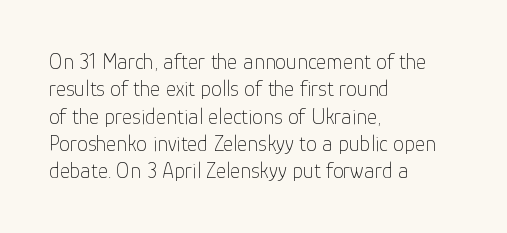
Q: Is the text bold? A: No.
Q: Is the text italic (slanted)? A: No, it is upright.
Q: Is the text underlined? A: No.
Q: How is the paragraph aligned? A: Left-aligned.
Q: Is the spacing between letters normal or unusually wide? A: Normal.
